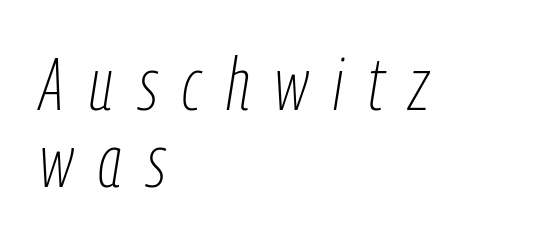
The image shows 73 px thin, condensed type, italic (leaning right); set left-aligned, tight line spacing (1.05x), unusually wide letter spacing (+0.34 em), not underlined; low stroke contrast and a medium x-height.
